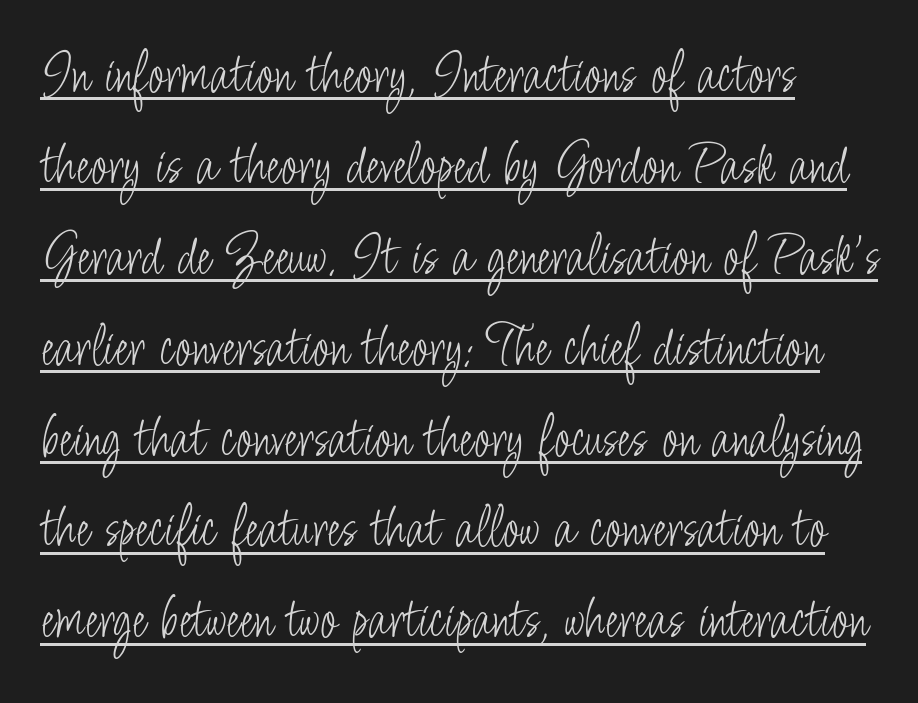
Successive baselines arrive at the customary interval. The gaps between neighbouring characters are ordinary and unremarkable. Ink coverage per letter is moderate at most. Note the varied advance widths — an 'i' is clearly narrower than an 'm'. Underlined type. Font category for this specimen: sans-serif.
